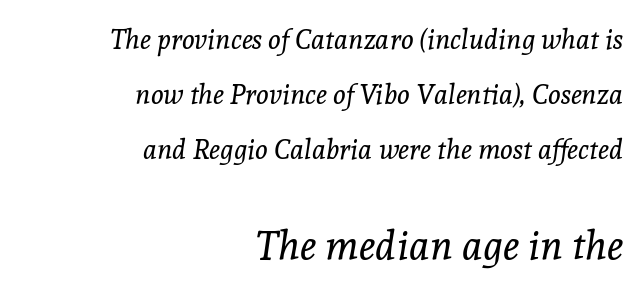
Q: Is the text bold? A: No.
Q: Is the text italic (slanted)? A: Yes, it leans right by about 8 degrees.
Q: Is the typeface a serif or a sans-serif typeface? A: Serif.
Q: Is the text underlined? A: No.
Q: How is the paragraph aligned? A: Right-aligned.
Q: Is the spacing between letters normal or unusually wide? A: Normal.
Q: Is the spacing between lines tight, normal or loose? A: Loose.
Q: Which block of text is set in a larger size, the first (top) or the second (bottom)? A: The second (bottom) one.
Q: Width (condensed, normal, or wide)? A: Normal.
Q: x-height? A: Medium.
Q: Monospaced? A: No.
